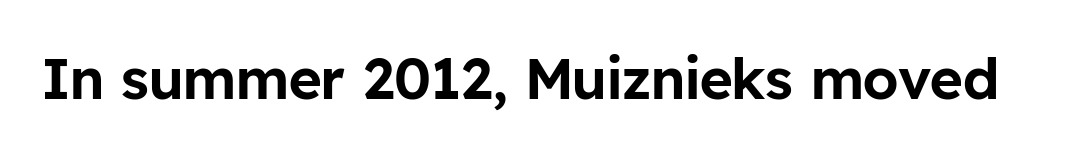
Q: Is the text italic (slanted)? A: No, it is upright.
Q: Is the typeface a serif or a sans-serif typeface? A: Sans-serif.
Q: Is the text underlined? A: No.
Q: Is the spacing between letters normal or unusually wide? A: Normal.
Q: Width (condensed, normal, or wide)? A: Normal.
Q: Stroke contrast? A: Low.
Q: x-height? A: Medium.
Q: Monospaced? A: No.
